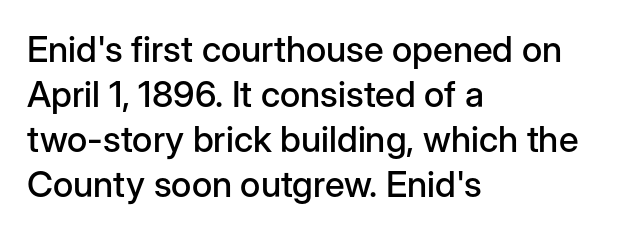
{"serif": "no", "italic": "no", "width": "normal", "stroke_contrast": "low", "x_height": "medium", "monospaced": "no", "underline": "no", "align": "left", "line_spacing": "normal", "line_spacing_ratio": 1.25, "letter_spacing": "normal", "letter_spacing_em": 0.0, "glyph_px": 36}
